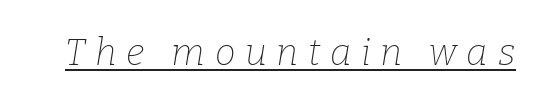
Q: Is the text bold? A: No.
Q: Is the text italic (slanted)? A: Yes, it leans right by about 9 degrees.
Q: Is the typeface a serif or a sans-serif typeface? A: Serif.
Q: Is the text underlined? A: Yes.
Q: Is the spacing between letters normal or unusually wide? A: Unusually wide.
Q: Width (condensed, normal, or wide)? A: Normal.
Q: Stroke contrast? A: Low.
Q: x-height? A: Medium.
Q: Monospaced? A: No.
